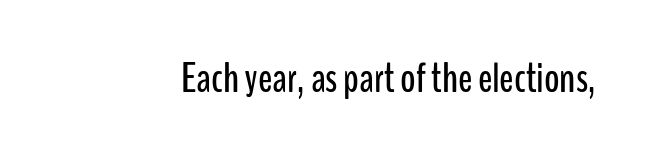
Q: Is the text italic (slanted)? A: No, it is upright.
Q: Is the typeface a serif or a sans-serif typeface? A: Sans-serif.
Q: Is the text underlined? A: No.
Q: Is the spacing between letters normal or unusually wide? A: Normal.
Q: Width (condensed, normal, or wide)? A: Condensed.
Q: Stroke contrast? A: Low.
Q: x-height? A: Medium.
Q: Monospaced? A: No.
